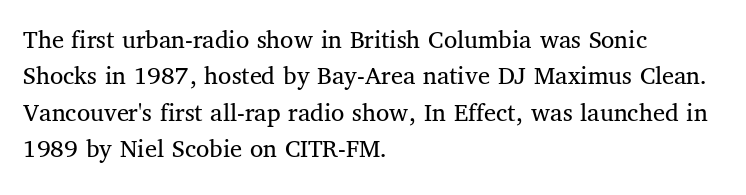
Q: Is the text bold? A: No.
Q: Is the text italic (slanted)? A: No, it is upright.
Q: Is the text underlined? A: No.
Q: How is the paragraph aligned? A: Left-aligned.
Q: Is the spacing between letters normal or unusually wide? A: Normal.
Q: Is the spacing between lines tight, normal or loose? A: Normal.
